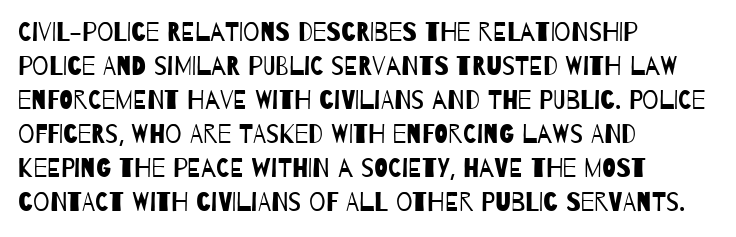
{"bold": "no", "underline": "no", "align": "left", "line_spacing": "normal", "line_spacing_ratio": 1.31, "letter_spacing": "normal", "letter_spacing_em": 0.0, "glyph_px": 26}
